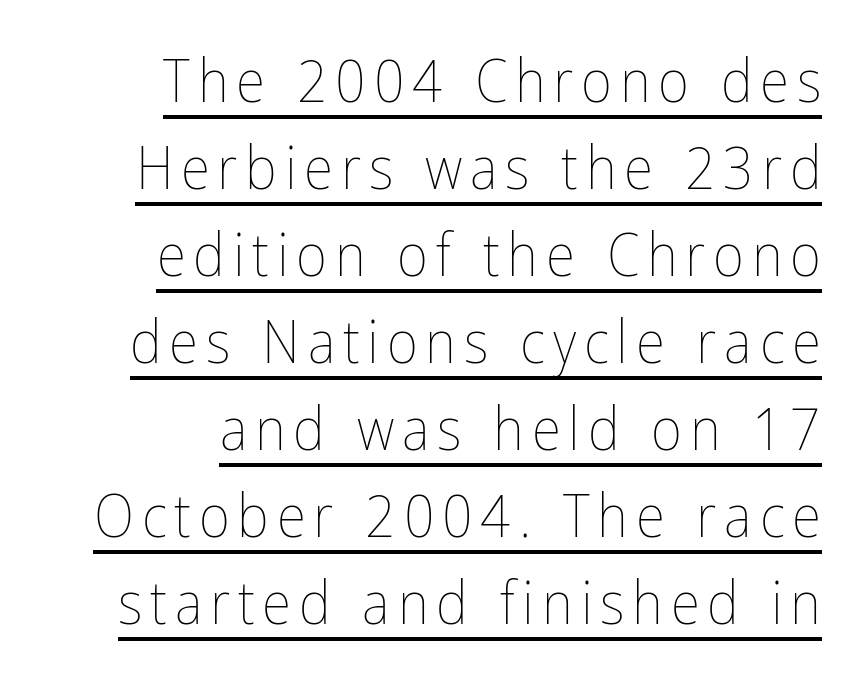
Q: Is the text bold? A: No.
Q: Is the text italic (slanted)? A: No, it is upright.
Q: Is the text underlined? A: Yes.
Q: How is the paragraph aligned? A: Right-aligned.
Q: Is the spacing between lines tight, normal or loose? A: Normal.
Q: Width (condensed, normal, or wide)? A: Condensed.
Q: Stroke contrast? A: Low.
Q: x-height? A: Medium.
Q: Monospaced? A: No.
